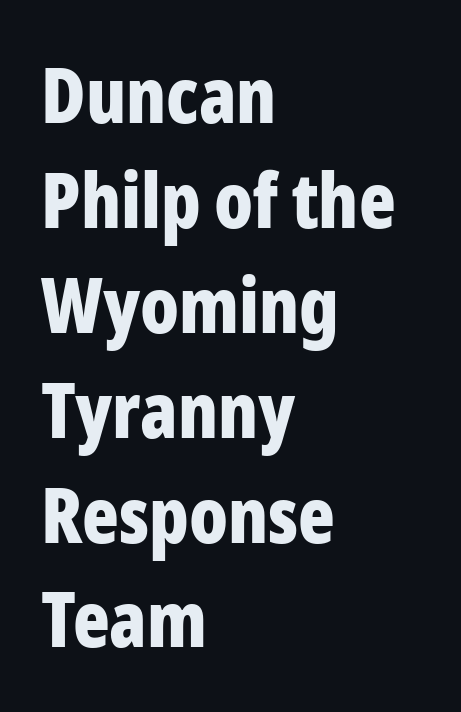
Q: Is the text bold? A: Yes.
Q: Is the text italic (slanted)? A: No, it is upright.
Q: Is the typeface a serif or a sans-serif typeface? A: Sans-serif.
Q: Is the text underlined? A: No.
Q: How is the paragraph aligned? A: Left-aligned.
Q: Is the spacing between letters normal or unusually wide? A: Normal.
Q: Is the spacing between lines tight, normal or loose? A: Normal.
Q: Width (condensed, normal, or wide)? A: Condensed.
Q: Stroke contrast? A: Low.
Q: x-height? A: Medium.
Q: Monospaced? A: No.
